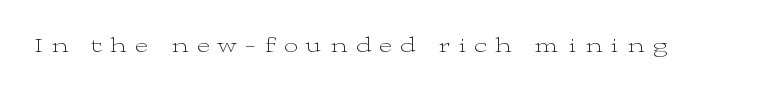
The image shows 20 px text type, upright; set unusually wide letter spacing (+0.42 em), not underlined.
